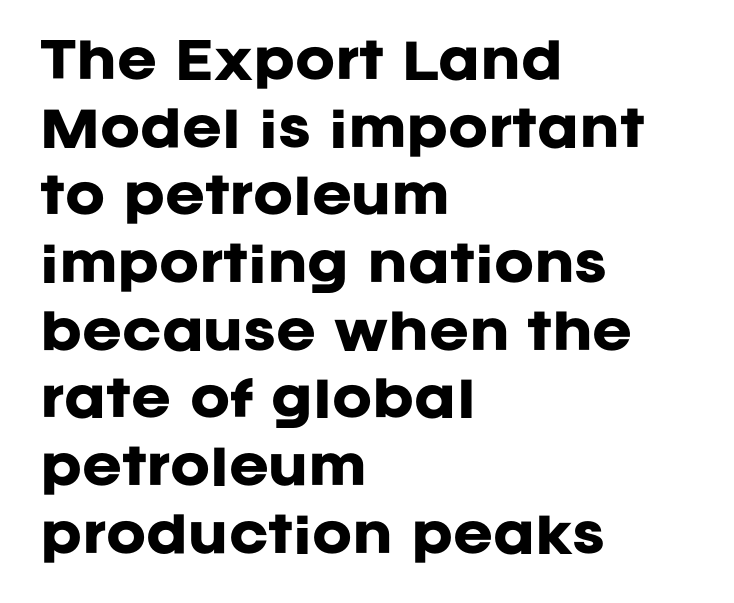
The image shows 48 px heavy sans-serif type, upright; set left-aligned, normal line spacing (1.41x), normal letter spacing, not underlined; low stroke contrast and a large x-height.
